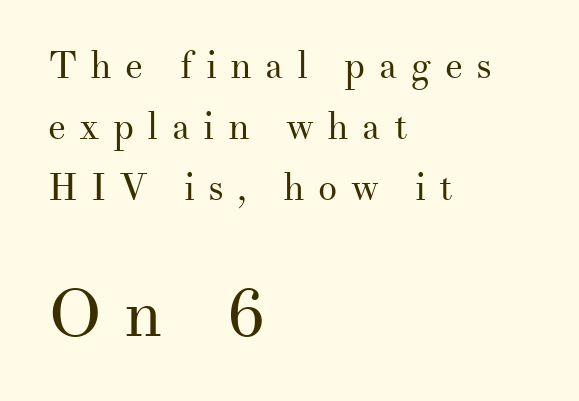
The image shows 67 px regular-weight serif type, upright; set left-aligned, normal line spacing (1.6x), unusually wide letter spacing (+0.35 em), not underlined; the second (bottom) block is 1.76x larger; medium stroke contrast and a small x-height.
